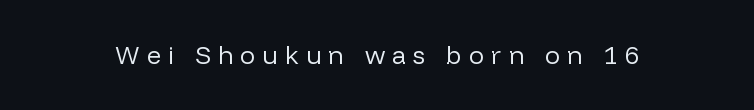
{"italic": "no", "bold": "no", "underline": "no", "letter_spacing": "wide", "letter_spacing_em": 0.29, "glyph_px": 25}
